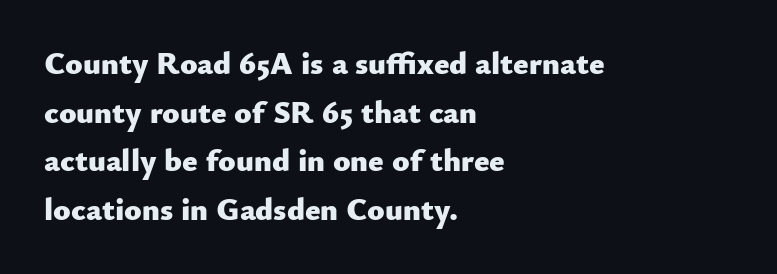
{"serif": "no", "italic": "no", "bold": "yes", "weight": "heavy", "width": "normal", "stroke_contrast": "low", "x_height": "small", "monospaced": "no", "underline": "no", "align": "left", "line_spacing": "normal", "line_spacing_ratio": 1.52, "letter_spacing": "normal", "letter_spacing_em": 0.0, "glyph_px": 32}
